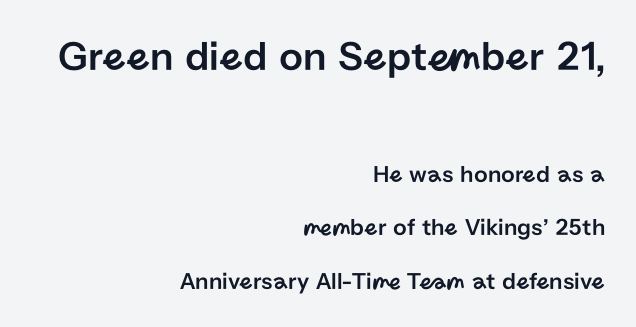
{"serif": "no", "italic": "no", "width": "normal", "stroke_contrast": "low", "x_height": "medium", "monospaced": "no", "underline": "no", "align": "right", "line_spacing": "loose", "line_spacing_ratio": 2.24, "letter_spacing": "normal", "letter_spacing_em": 0.0, "larger_block": "first", "size_ratio": 1.75, "glyph_px": 42}
